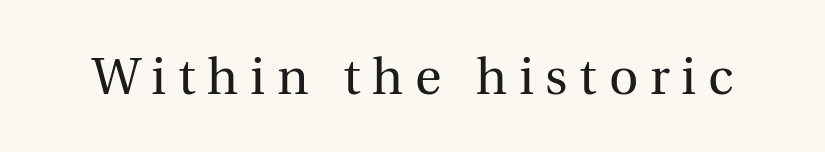
Q: Is the text bold? A: No.
Q: Is the text italic (slanted)? A: No, it is upright.
Q: Is the typeface a serif or a sans-serif typeface? A: Serif.
Q: Is the text underlined? A: No.
Q: Is the spacing between letters normal or unusually wide? A: Unusually wide.
Q: Width (condensed, normal, or wide)? A: Normal.
Q: x-height? A: Medium.
Q: Monospaced? A: No.
